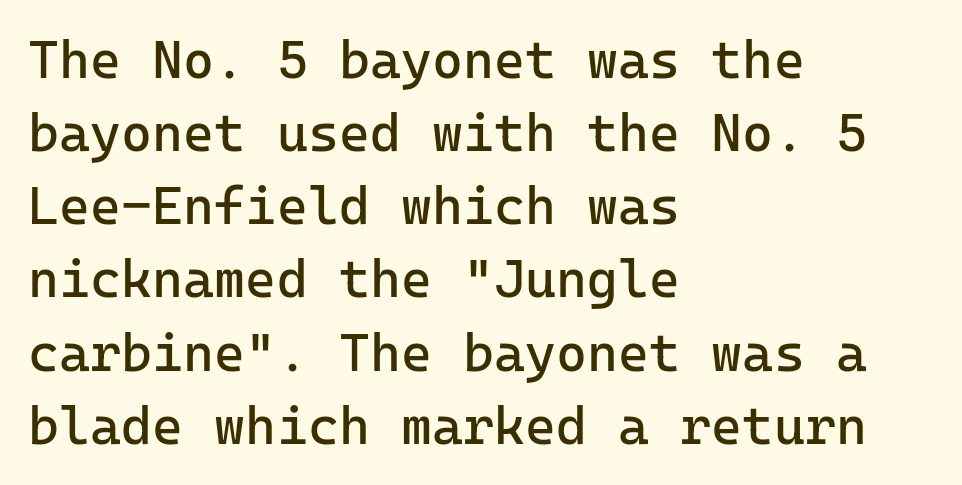
The passage is arranged the way most books set body copy — flush left. Descenders are the only things crossing below the line. If you measured baseline to baseline, you'd find a middling distance. This is not heavy type; no bold has been used. In terms of letterform style, serifs are entirely absent. Default kerning and tracking; the words read as compact shapes.
